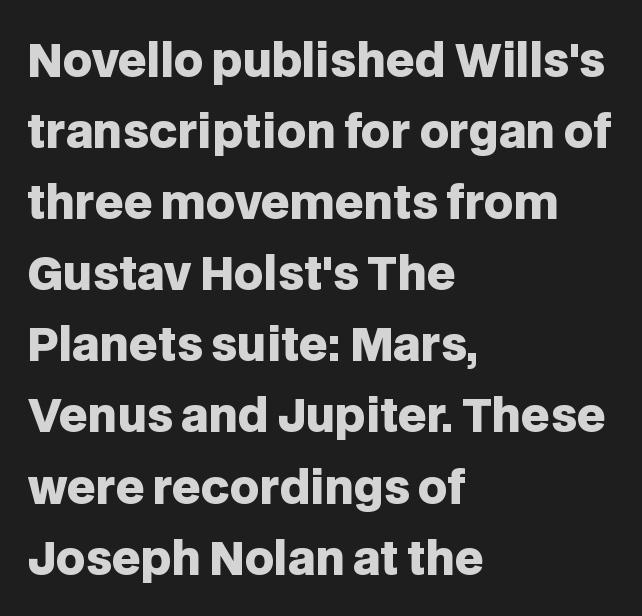
Q: Is the text bold? A: Yes.
Q: Is the text italic (slanted)? A: No, it is upright.
Q: Is the typeface a serif or a sans-serif typeface? A: Sans-serif.
Q: Is the text underlined? A: No.
Q: How is the paragraph aligned? A: Left-aligned.
Q: Is the spacing between letters normal or unusually wide? A: Normal.
Q: Is the spacing between lines tight, normal or loose? A: Normal.
Q: Width (condensed, normal, or wide)? A: Normal.
Q: Stroke contrast? A: Low.
Q: x-height? A: Large.
Q: Monospaced? A: No.
